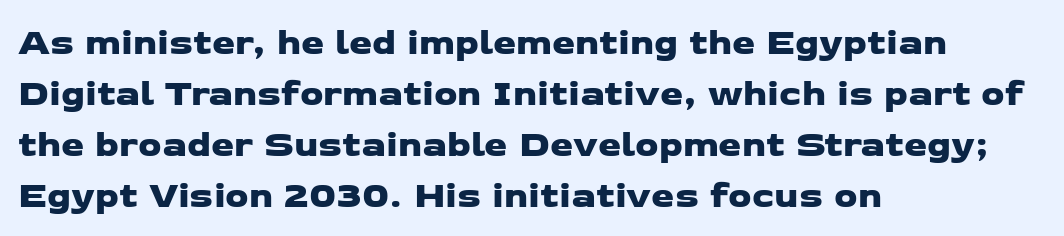
Q: Is the typeface a serif or a sans-serif typeface? A: Sans-serif.
Q: Is the text underlined? A: No.
Q: How is the paragraph aligned? A: Left-aligned.
Q: Is the spacing between letters normal or unusually wide? A: Normal.
Q: Is the spacing between lines tight, normal or loose? A: Normal.
Q: Width (condensed, normal, or wide)? A: Wide.
Q: Stroke contrast? A: Low.
Q: x-height? A: Medium.
Q: Monospaced? A: No.
